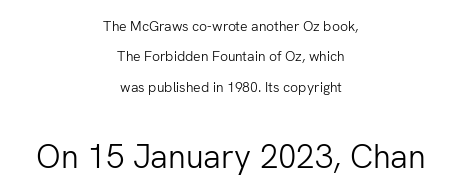
Q: Is the text bold? A: No.
Q: Is the text italic (slanted)? A: No, it is upright.
Q: Is the typeface a serif or a sans-serif typeface? A: Sans-serif.
Q: Is the text underlined? A: No.
Q: How is the paragraph aligned? A: Centered.
Q: Is the spacing between letters normal or unusually wide? A: Normal.
Q: Is the spacing between lines tight, normal or loose? A: Loose.
Q: Which block of text is set in a larger size, the first (top) or the second (bottom)? A: The second (bottom) one.
Q: Width (condensed, normal, or wide)? A: Normal.
Q: Stroke contrast? A: Low.
Q: x-height? A: Medium.
Q: Monospaced? A: No.
